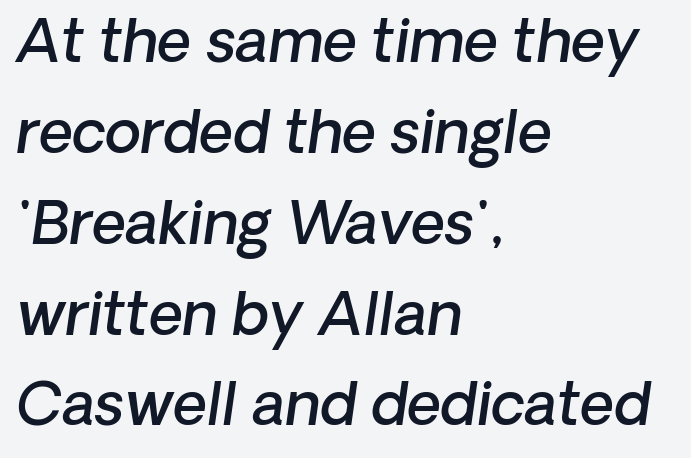
The image shows 59 px semibold sans-serif type; set left-aligned, normal line spacing (1.54x), normal letter spacing, not underlined; low stroke contrast and a medium x-height.
